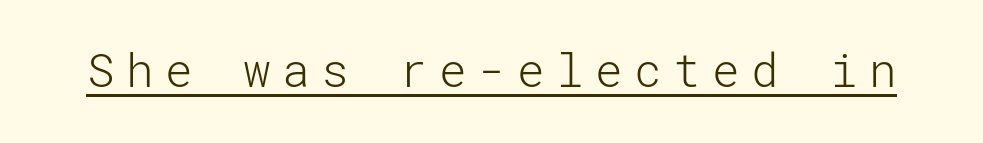
{"serif": "no", "italic": "no", "bold": "no", "weight": "light", "width": "normal", "stroke_contrast": "low", "x_height": "medium", "underline": "yes", "letter_spacing": "wide", "letter_spacing_em": 0.25, "glyph_px": 46}
